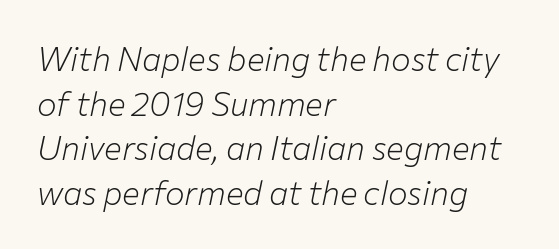
The baseline area is clear. These lines sit exactly where default settings would place them. A typesetter would call this zero additional tracking. Rendered with sloped, italic letterforms. Nothing heavy about these letters — not bold at all. You could not count columns in this text — the font is proportionally spaced.
